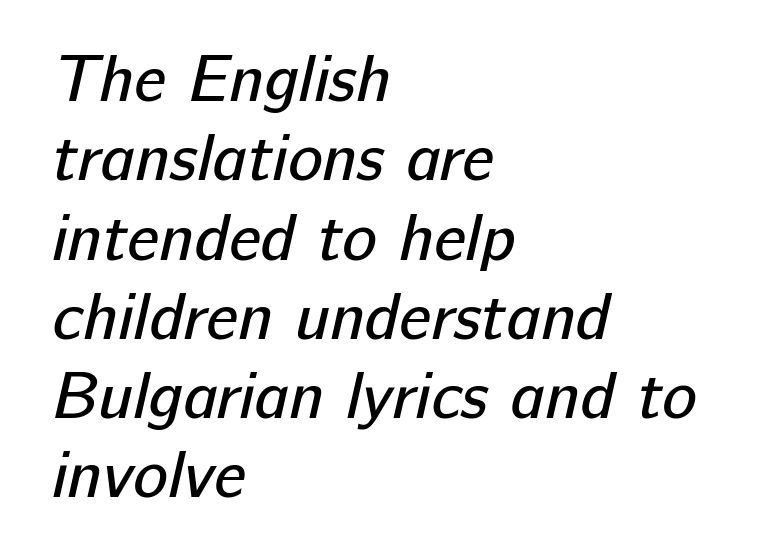
{"serif": "no", "bold": "no", "weight": "regular", "width": "normal", "stroke_contrast": "low", "x_height": "medium", "monospaced": "no", "underline": "no", "align": "left", "line_spacing_ratio": 1.22, "letter_spacing": "normal", "letter_spacing_em": 0.0, "glyph_px": 65}
